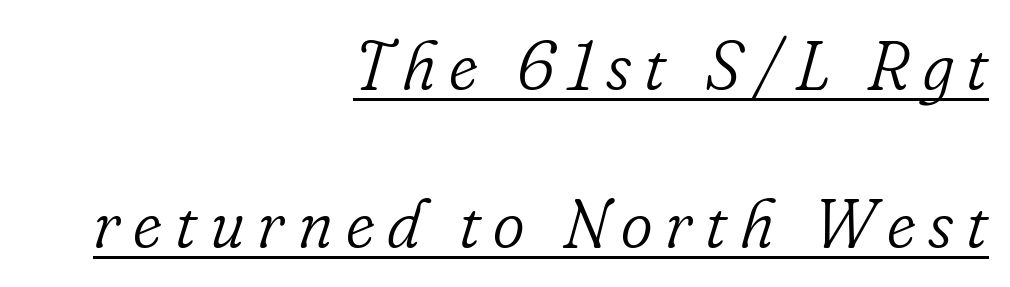
Casual observation: everything's shoved over to the right. Vertical stems look standard width or narrower in stroke. These characters rest on top of a visible drawn line. Leading is clearly above the norm, producing a sparse column. What kind of face is this? One with serifs. The rendering uses natural spacing where letterforms have individual widths.
